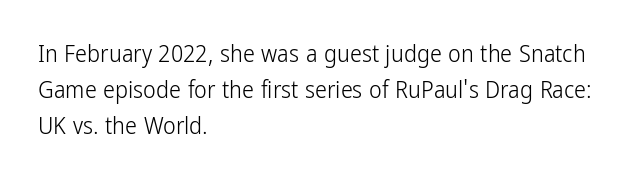
Q: Is the text bold? A: No.
Q: Is the text italic (slanted)? A: No, it is upright.
Q: Is the text underlined? A: No.
Q: How is the paragraph aligned? A: Left-aligned.
Q: Is the spacing between letters normal or unusually wide? A: Normal.
Q: Is the spacing between lines tight, normal or loose? A: Normal.
